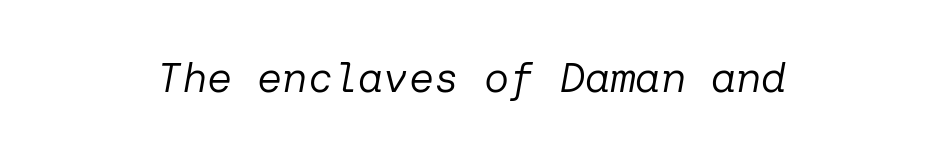
Q: Is the text bold? A: No.
Q: Is the text italic (slanted)? A: Yes, it leans right by about 10 degrees.
Q: Is the text underlined? A: No.
Q: How is the paragraph aligned? A: Centered.
Q: Is the spacing between letters normal or unusually wide? A: Normal.
Q: Width (condensed, normal, or wide)? A: Normal.
Q: Stroke contrast? A: Low.
Q: x-height? A: Medium.
